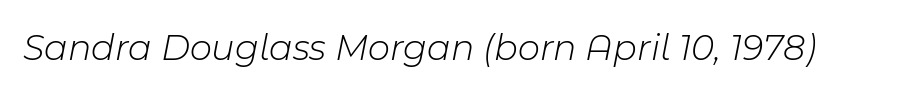
Q: Is the text bold? A: No.
Q: Is the text italic (slanted)? A: Yes, it leans right by about 11 degrees.
Q: Is the text underlined? A: No.
Q: Is the spacing between letters normal or unusually wide? A: Normal.
Q: Width (condensed, normal, or wide)? A: Normal.
Q: Stroke contrast? A: Low.
Q: x-height? A: Medium.
Q: Monospaced? A: No.
